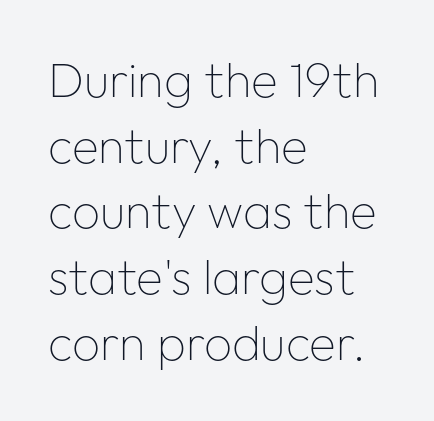
Type style note: lacks serifs. Character widths vary here, with narrow letters taking less room than wide ones. How are the letters spaced? Ordinarily, with no added tracking. Unlike italic type, these characters show no tilt at all. The rendering uses a moderate line-height, typical for paragraphs.
